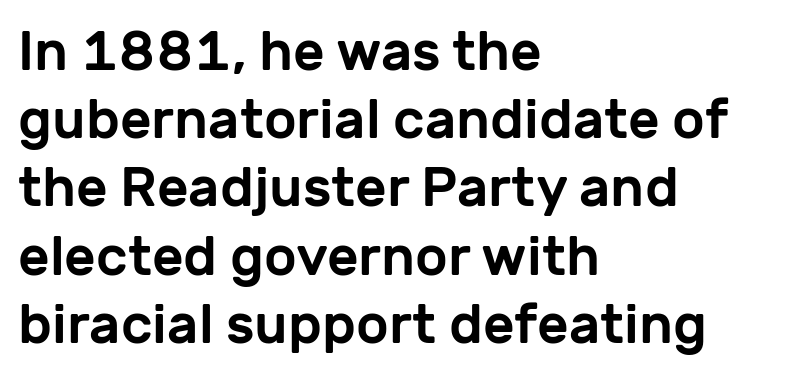
The type sits square on the baseline with zero lean. A typesetter would label this face a sans. Descenders hang freely into open space. Nothing unusual about the tracking: characters are spaced as the font intends.
